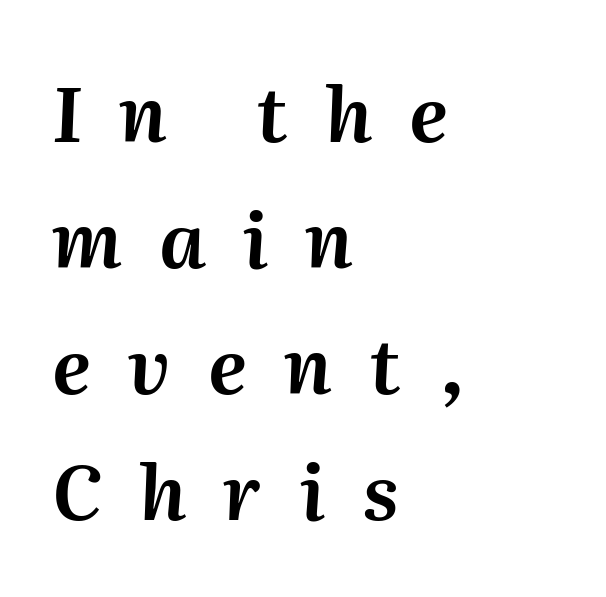
{"italic": "yes", "lean": "right", "slant_degrees": 2, "width": "normal", "stroke_contrast": "medium", "x_height": "medium", "monospaced": "no", "underline": "no", "align": "left", "line_spacing": "normal", "line_spacing_ratio": 1.66, "letter_spacing": "wide", "letter_spacing_em": 0.49, "glyph_px": 76}
